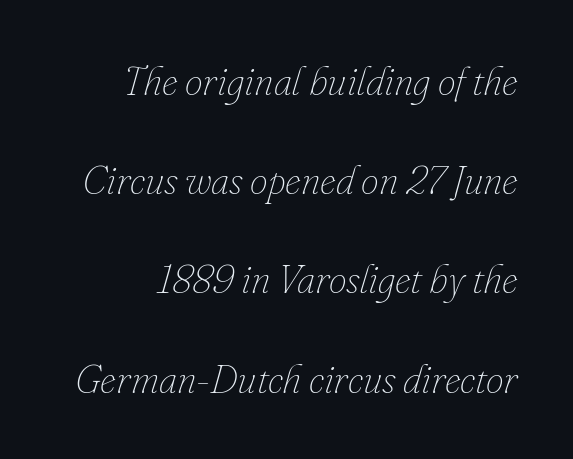
The image shows 40 px thin type, italic (leaning right); set loose line spacing (2.48x), normal letter spacing, not underlined; low stroke contrast and a small x-height.
